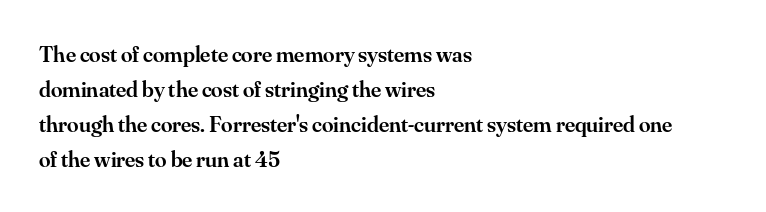
The image shows 23 px text type, upright; set left-aligned, normal line spacing (1.52x), normal letter spacing, not underlined.
